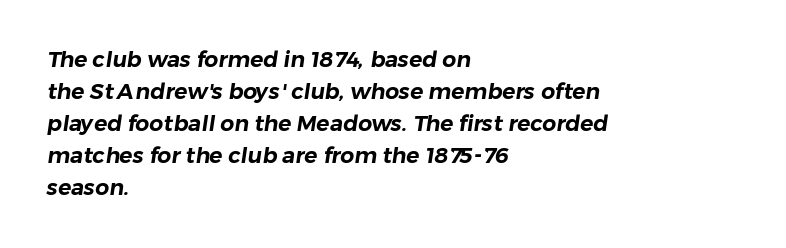
The image shows 22 px text type; set left-aligned, normal line spacing (1.46x), normal letter spacing, not underlined.
